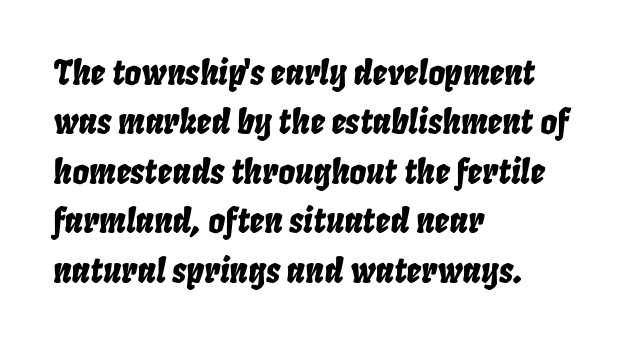
The image shows 33 px condensed type, italic (leaning right); set left-aligned, normal line spacing (1.5x), normal letter spacing, not underlined; low stroke contrast and a large x-height.
